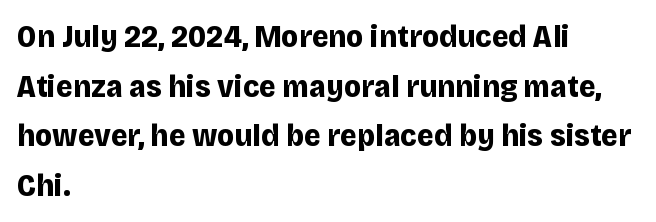
Q: Is the text bold? A: Yes.
Q: Is the text italic (slanted)? A: No, it is upright.
Q: Is the typeface a serif or a sans-serif typeface? A: Sans-serif.
Q: Is the text underlined? A: No.
Q: How is the paragraph aligned? A: Left-aligned.
Q: Is the spacing between letters normal or unusually wide? A: Normal.
Q: Is the spacing between lines tight, normal or loose? A: Normal.
Q: Width (condensed, normal, or wide)? A: Normal.
Q: Stroke contrast? A: Low.
Q: x-height? A: Large.
Q: Monospaced? A: No.
